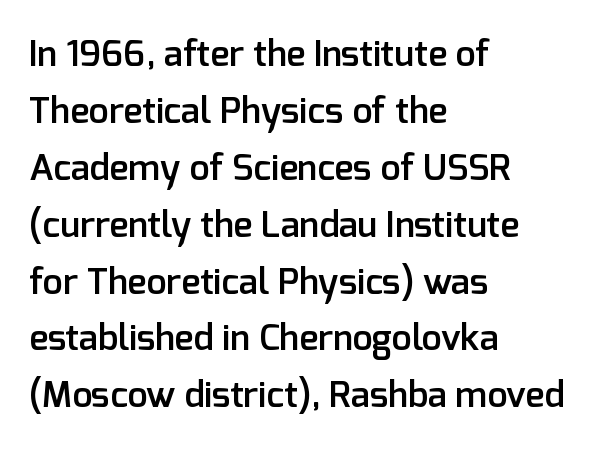
The image shows 36 px semibold sans-serif type, upright; set left-aligned, normal line spacing (1.58x), normal letter spacing, not underlined; low stroke contrast and a medium x-height.
